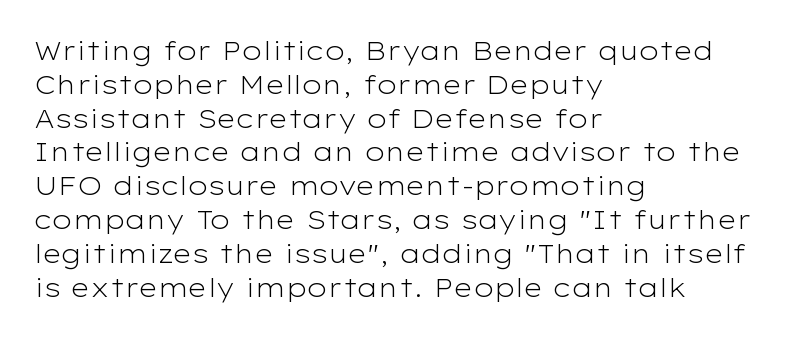
The image shows 26 px text type, upright; set left-aligned, normal line spacing (1.3x), normal letter spacing, not underlined.
